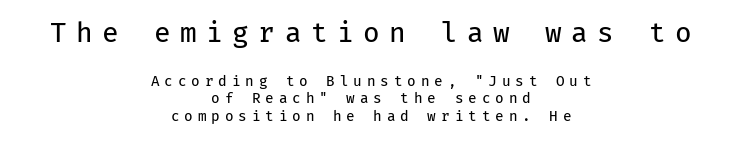
Is there any slant? The stems are plumb. The lines in this sample share a center point and differ in where they start and stop. Stroke thickness stays within the range of a standard reading face or lighter. Successive baselines arrive at the customary interval.
